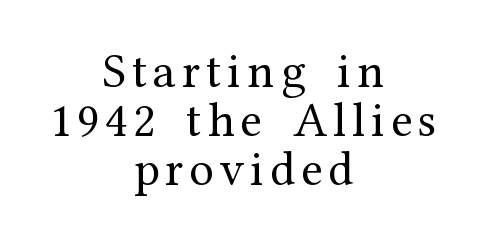
Q: Is the text bold? A: No.
Q: Is the text italic (slanted)? A: No, it is upright.
Q: Is the typeface a serif or a sans-serif typeface? A: Serif.
Q: Is the text underlined? A: No.
Q: How is the paragraph aligned? A: Centered.
Q: Is the spacing between lines tight, normal or loose? A: Tight.
Q: Width (condensed, normal, or wide)? A: Normal.
Q: Stroke contrast? A: Medium.
Q: x-height? A: Medium.
Q: Monospaced? A: No.
